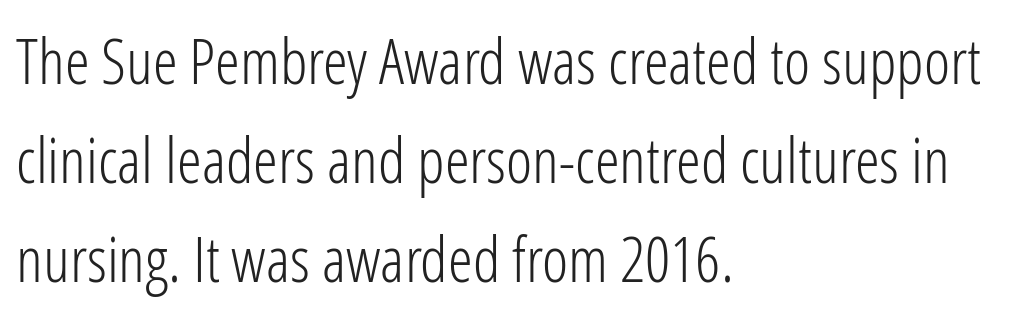
A clean baseline with only descenders dipping below it. Think standard paragraph weight, or any step lighter than that. What's the leading like? Ordinary, nothing unusual. The typeface chosen for these lines omits serifs. Quick note: not italic, upright. The letters advance in unequal steps, a hallmark of proportional type.
